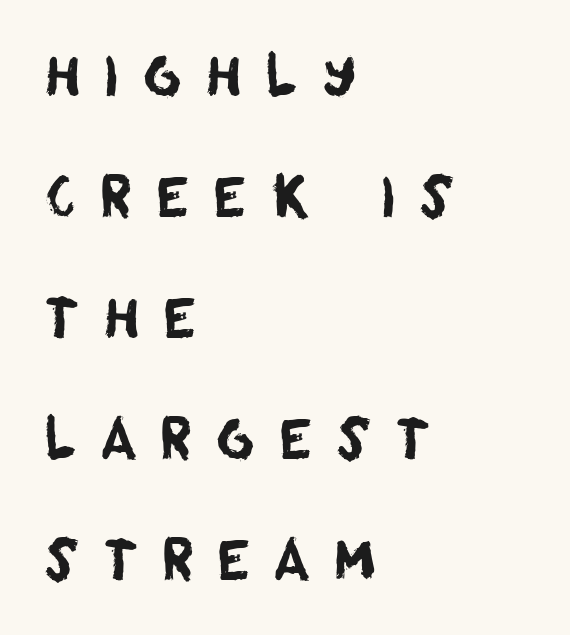
Q: Is the typeface a serif or a sans-serif typeface? A: Sans-serif.
Q: Is the text underlined? A: No.
Q: How is the paragraph aligned? A: Left-aligned.
Q: Is the spacing between letters normal or unusually wide? A: Unusually wide.
Q: Is the spacing between lines tight, normal or loose? A: Loose.
Q: Width (condensed, normal, or wide)? A: Normal.
Q: Stroke contrast? A: Low.
Q: x-height? A: Large.
Q: Monospaced? A: No.
